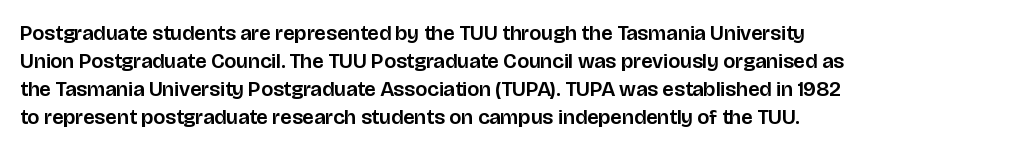
The image shows 21 px text type, upright; set left-aligned, normal line spacing (1.34x), normal letter spacing, not underlined.
